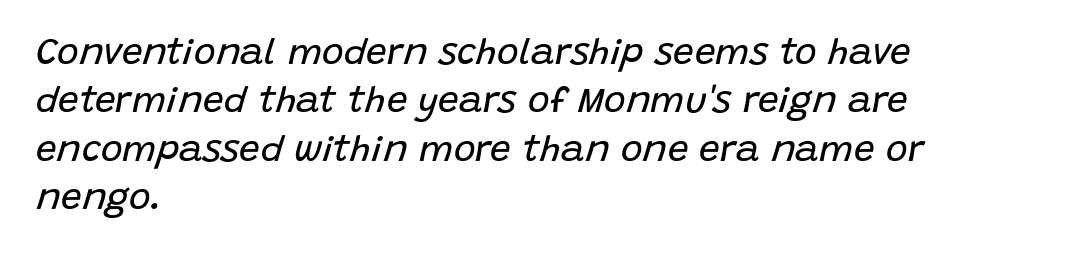
{"italic": "yes", "lean": "right", "slant_degrees": 15, "bold": "no", "weight": "regular", "width": "normal", "stroke_contrast": "low", "x_height": "large", "monospaced": "no", "underline": "no", "align": "left", "line_spacing": "normal", "line_spacing_ratio": 1.31, "letter_spacing": "normal", "letter_spacing_em": 0.0, "glyph_px": 37}
